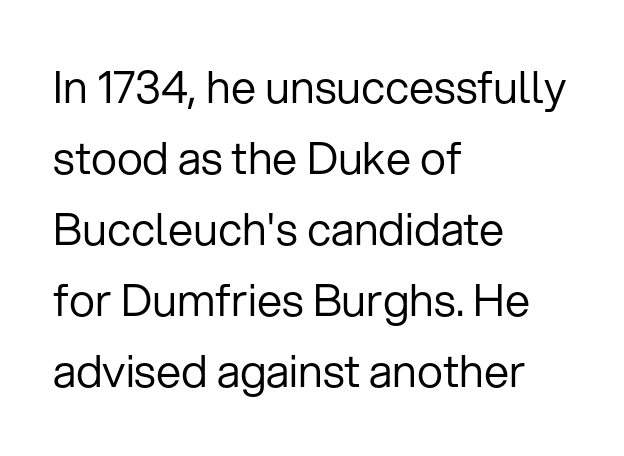
The image shows 45 px regular-weight sans-serif type, upright; set left-aligned, normal line spacing (1.58x), normal letter spacing, not underlined; low stroke contrast and a medium x-height.
